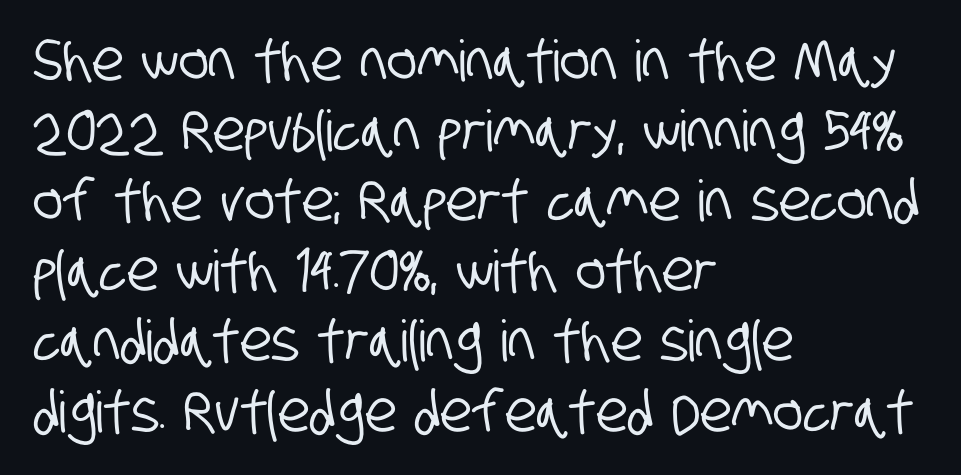
Default kerning and tracking; the words read as compact shapes. The typeface chosen for these lines omits serifs. The rendering anchors every line to the left-hand side. Looks like regular typesetting: each glyph gets only the width it needs. Underlining? Definitely not there.
